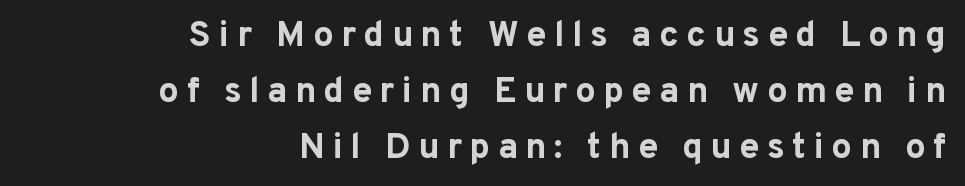
The space beneath each line is pristine and unruled. I'd describe the lettering as bold — thick and assertive. The setting favours the right margin, as signatures and pull-quotes sometimes do. The designer left line spacing at the default. The letters carry no serifs — their stems end cleanly without finishing strokes.
